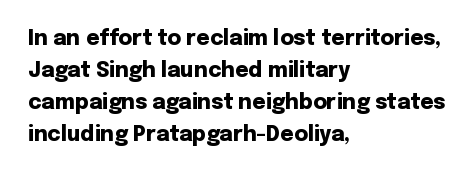
Q: Is the text bold? A: Yes.
Q: Is the text italic (slanted)? A: No, it is upright.
Q: Is the text underlined? A: No.
Q: How is the paragraph aligned? A: Left-aligned.
Q: Is the spacing between letters normal or unusually wide? A: Normal.
Q: Is the spacing between lines tight, normal or loose? A: Normal.
